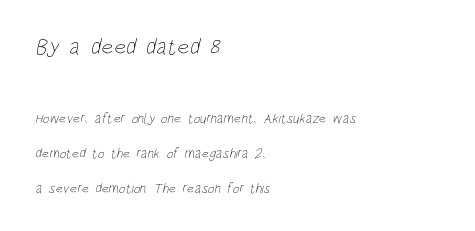
The image shows 23 px text type; set left-aligned, loose line spacing (2.5x), normal letter spacing, not underlined; the first (top) block is 1.64x larger.
